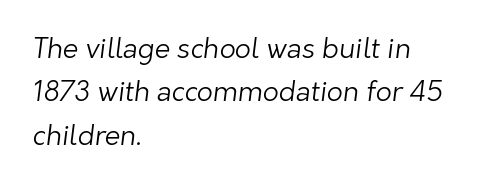
Q: Is the text bold? A: No.
Q: Is the typeface a serif or a sans-serif typeface? A: Sans-serif.
Q: Is the text underlined? A: No.
Q: How is the paragraph aligned? A: Left-aligned.
Q: Is the spacing between letters normal or unusually wide? A: Normal.
Q: Is the spacing between lines tight, normal or loose? A: Normal.
Q: Width (condensed, normal, or wide)? A: Normal.
Q: Stroke contrast? A: Low.
Q: x-height? A: Medium.
Q: Monospaced? A: No.
